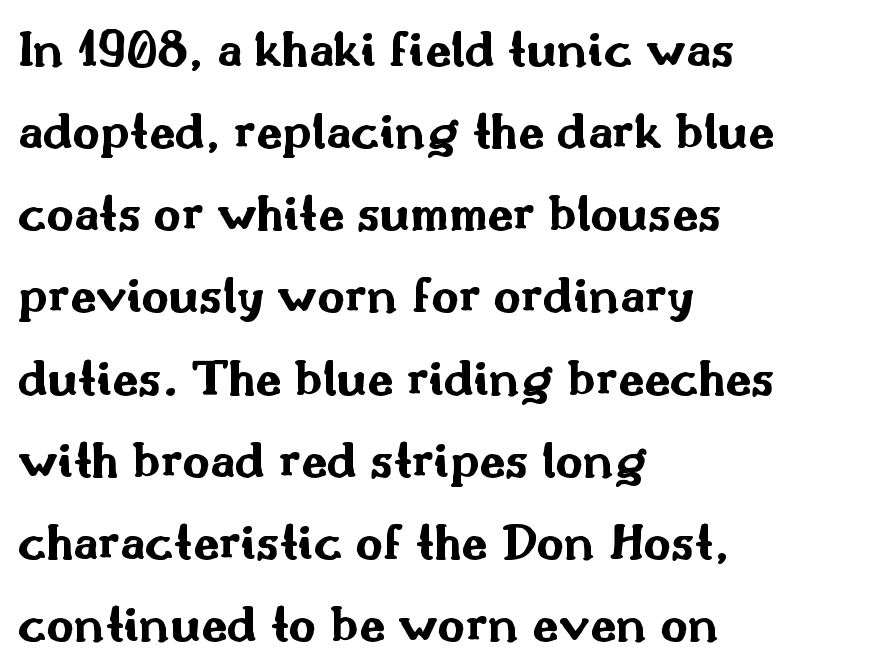
{"serif": "no", "italic": "no", "bold": "yes", "weight": "bold", "width": "wide", "stroke_contrast": "medium", "x_height": "small", "monospaced": "no", "underline": "no", "align": "left", "line_spacing": "normal", "line_spacing_ratio": 1.55, "letter_spacing": "normal", "letter_spacing_em": 0.0, "glyph_px": 53}
